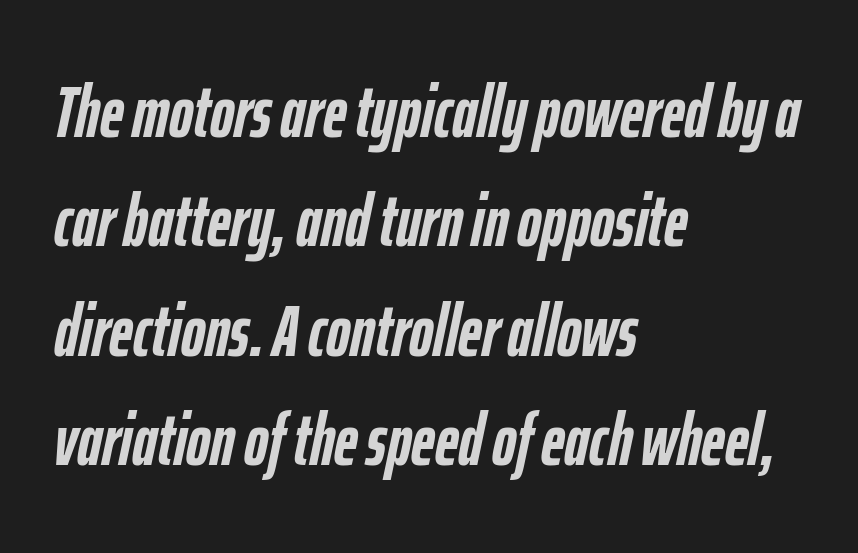
{"italic": "yes", "lean": "right", "slant_degrees": 12, "bold": "yes", "weight": "semibold", "width": "condensed", "stroke_contrast": "low", "x_height": "medium", "monospaced": "no", "underline": "no", "align": "left", "line_spacing": "normal", "line_spacing_ratio": 1.5, "letter_spacing": "normal", "letter_spacing_em": 0.0, "glyph_px": 73}
